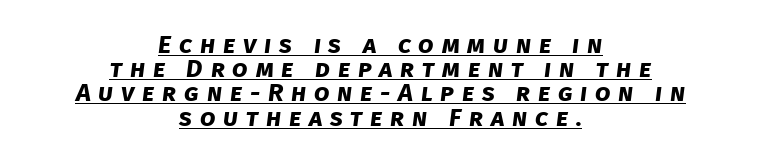
Q: Is the text bold? A: Yes.
Q: Is the text underlined? A: Yes.
Q: How is the paragraph aligned? A: Centered.
Q: Is the spacing between letters normal or unusually wide? A: Unusually wide.
Q: Is the spacing between lines tight, normal or loose? A: Tight.
